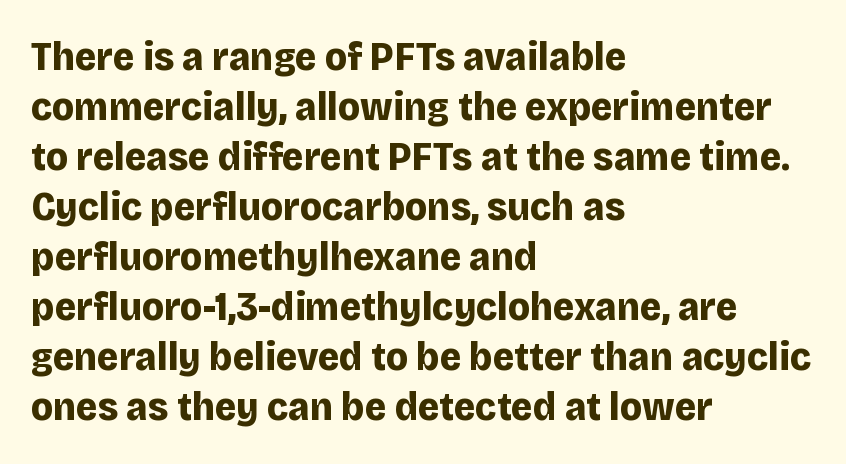
Ordinary non-slanted type is in use. Rule under the text: the space is simply empty. The face used here is a sans, in the tradition of grotesques and geometrics. These lines keep a tight, regular rhythm from letter to letter. Typeset ragged right — the left edge is the straight one.
